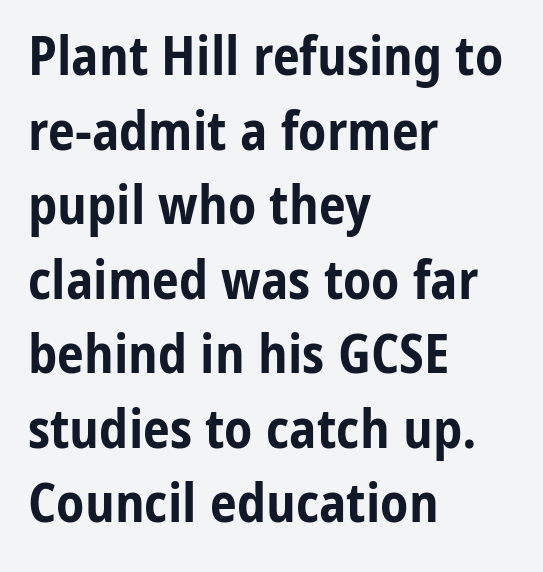
Q: Is the text bold? A: Yes.
Q: Is the text italic (slanted)? A: No, it is upright.
Q: Is the typeface a serif or a sans-serif typeface? A: Sans-serif.
Q: Is the text underlined? A: No.
Q: How is the paragraph aligned? A: Left-aligned.
Q: Is the spacing between letters normal or unusually wide? A: Normal.
Q: Is the spacing between lines tight, normal or loose? A: Normal.
Q: Width (condensed, normal, or wide)? A: Condensed.
Q: Stroke contrast? A: Low.
Q: x-height? A: Medium.
Q: Monospaced? A: No.
